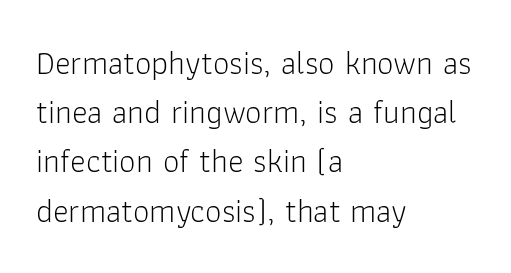
Q: Is the text bold? A: No.
Q: Is the text italic (slanted)? A: No, it is upright.
Q: Is the typeface a serif or a sans-serif typeface? A: Sans-serif.
Q: Is the text underlined? A: No.
Q: How is the paragraph aligned? A: Left-aligned.
Q: Is the spacing between letters normal or unusually wide? A: Normal.
Q: Is the spacing between lines tight, normal or loose? A: Normal.
Q: Width (condensed, normal, or wide)? A: Normal.
Q: Stroke contrast? A: Low.
Q: x-height? A: Medium.
Q: Monospaced? A: No.
